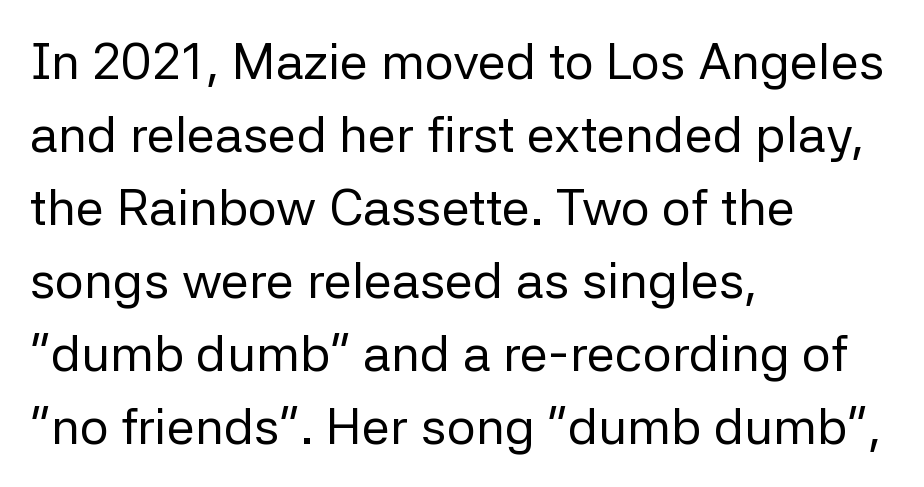
{"serif": "no", "italic": "no", "bold": "no", "weight": "regular", "width": "normal", "stroke_contrast": "low", "x_height": "medium", "monospaced": "no", "underline": "no", "align": "left", "line_spacing": "normal", "line_spacing_ratio": 1.43, "letter_spacing": "normal", "letter_spacing_em": 0.0, "glyph_px": 51}
